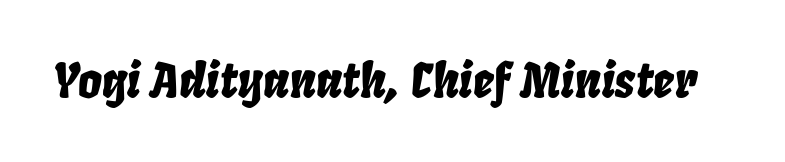
Descender tails drop into unmarked territory. The face used here is rendered with its standard letterfit. The rendering uses natural spacing where letterforms have individual widths. Every character sits at an angle, as italics do.
